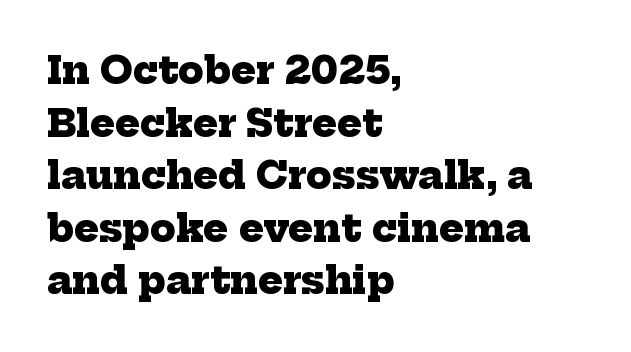
Clear beneath every line of the passage. Spacing verdict: proportional, widths tailored to each character. Check where the strokes stop: tiny serifs finish them off. Weight: bold.
